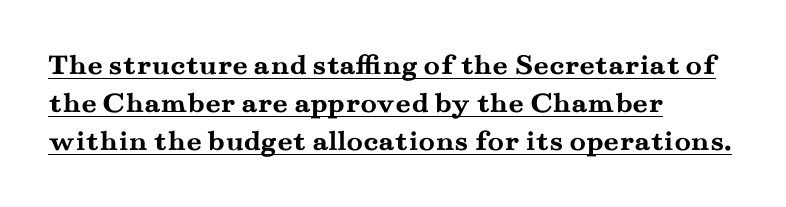
Q: Is the text bold? A: Yes.
Q: Is the text italic (slanted)? A: No, it is upright.
Q: Is the typeface a serif or a sans-serif typeface? A: Serif.
Q: Is the text underlined? A: Yes.
Q: How is the paragraph aligned? A: Left-aligned.
Q: Is the spacing between letters normal or unusually wide? A: Normal.
Q: Is the spacing between lines tight, normal or loose? A: Normal.
Q: Width (condensed, normal, or wide)? A: Wide.
Q: Stroke contrast? A: Medium.
Q: x-height? A: Small.
Q: Monospaced? A: No.
